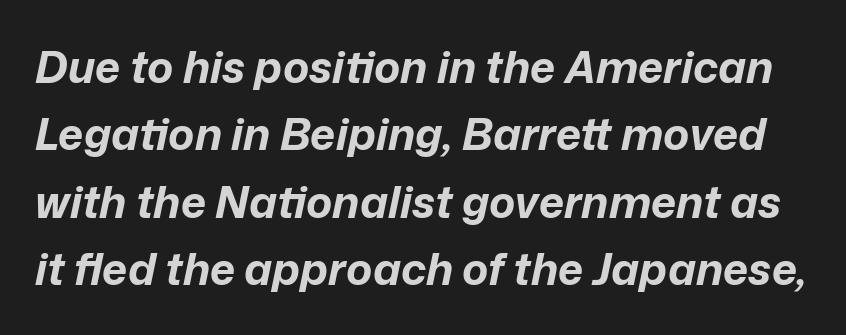
{"italic": "yes", "lean": "right", "slant_degrees": 12, "bold": "yes", "weight": "bold", "width": "normal", "stroke_contrast": "low", "x_height": "medium", "monospaced": "no", "underline": "no", "line_spacing": "normal", "line_spacing_ratio": 1.53, "letter_spacing": "normal", "letter_spacing_em": 0.0, "glyph_px": 44}
